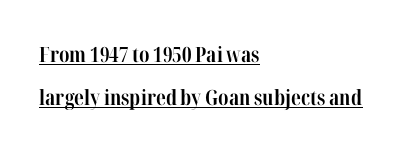
Q: Is the text bold? A: Yes.
Q: Is the text italic (slanted)? A: No, it is upright.
Q: Is the text underlined? A: Yes.
Q: How is the paragraph aligned? A: Left-aligned.
Q: Is the spacing between letters normal or unusually wide? A: Normal.
Q: Is the spacing between lines tight, normal or loose? A: Loose.
